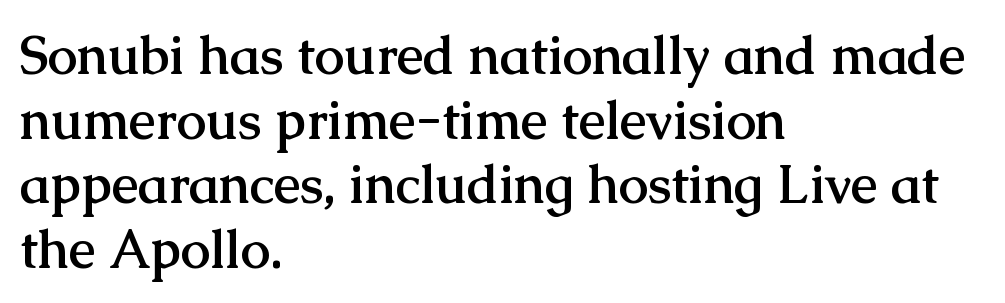
{"serif": "yes", "italic": "no", "bold": "yes", "weight": "semibold", "width": "normal", "stroke_contrast": "medium", "x_height": "medium", "monospaced": "no", "underline": "no", "align": "left", "line_spacing_ratio": 1.22, "letter_spacing": "normal", "letter_spacing_em": 0.0, "glyph_px": 53}
